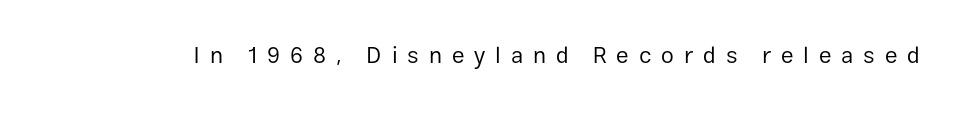
Each word looks stretched out because of the extra space between its letters. The lettering holds an erect, upright posture throughout. The typeface has the unassuming heft of standard copy or less. Honestly, there is no underline to notice here at all.
